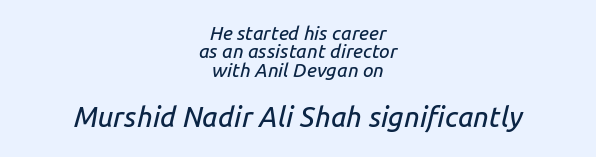
{"italic": "yes", "lean": "right", "slant_degrees": 14, "width": "normal", "stroke_contrast": "low", "x_height": "medium", "monospaced": "no", "underline": "no", "align": "center", "line_spacing": "tight", "line_spacing_ratio": 0.97, "letter_spacing": "normal", "letter_spacing_em": 0.0, "larger_block": "second", "size_ratio": 1.47, "glyph_px": 28}
